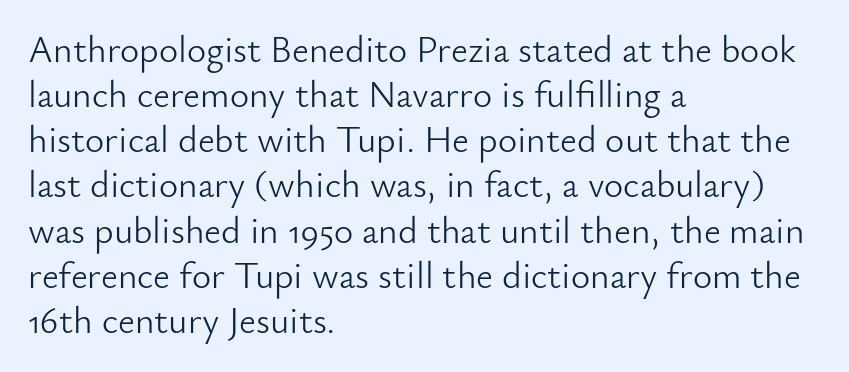
How are the letters spaced? Ordinarily, with no added tracking. Is this a sans? Yes — the strokes have no serifs. Is this a fixed-width face? No — the glyphs have proportional, varying widths. A light-to-regular cut is what we see here. The specimen omits any rule beneath the text block's lines. If you drew a ruler down the left edge, every line would touch it.
